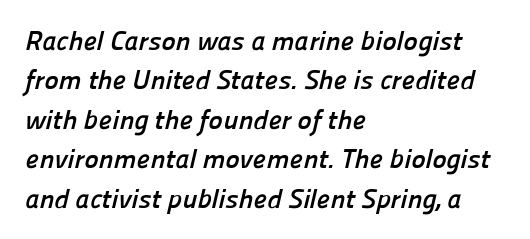
The image shows 27 px bold type; set left-aligned, normal line spacing (1.46x), normal letter spacing, not underlined.
